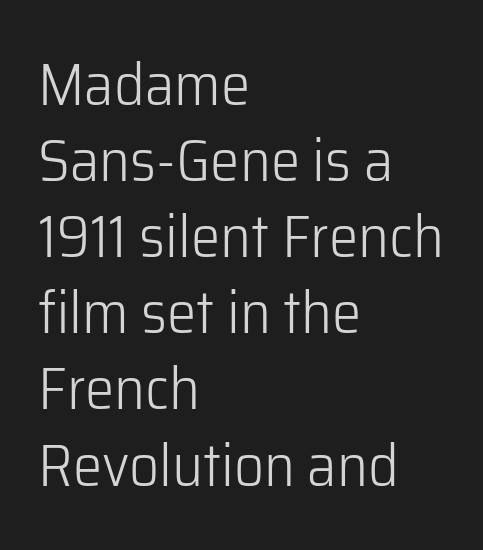
The image shows 59 px light sans-serif type, upright; set left-aligned, normal line spacing (1.29x), normal letter spacing, not underlined; low stroke contrast and a medium x-height.
